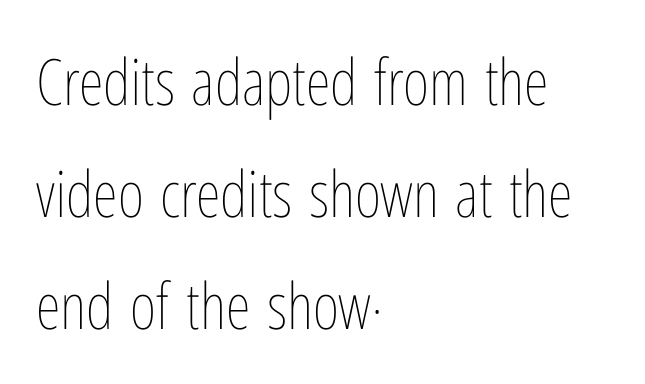
{"italic": "no", "bold": "no", "weight": "thin", "width": "condensed", "stroke_contrast": "low", "x_height": "medium", "monospaced": "no", "underline": "no", "align": "left", "line_spacing_ratio": 1.75, "letter_spacing": "normal", "letter_spacing_em": 0.0, "glyph_px": 64}
